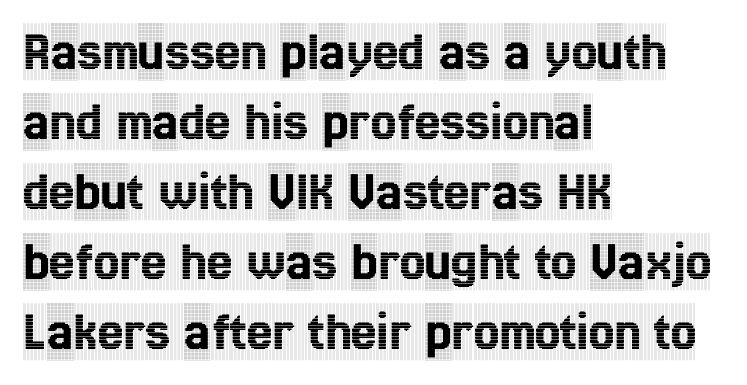
{"serif": "yes", "italic": "no", "width": "condensed", "x_height": "large", "monospaced": "no", "underline": "no", "align": "left", "line_spacing_ratio": 1.23, "letter_spacing": "normal", "letter_spacing_em": 0.0, "glyph_px": 57}
